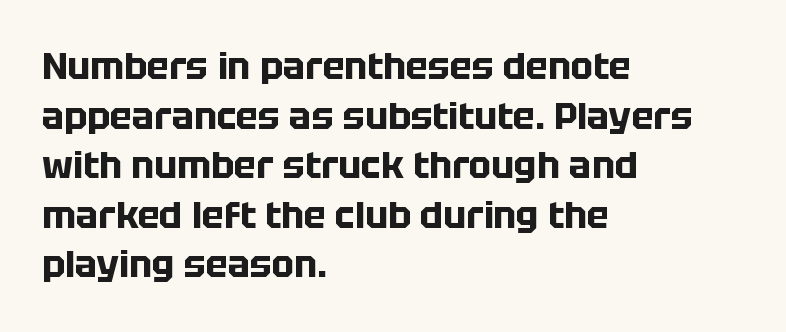
The image shows 37 px bold sans-serif type, upright; set left-aligned, normal line spacing (1.34x), normal letter spacing, not underlined; low stroke contrast and a large x-height.
